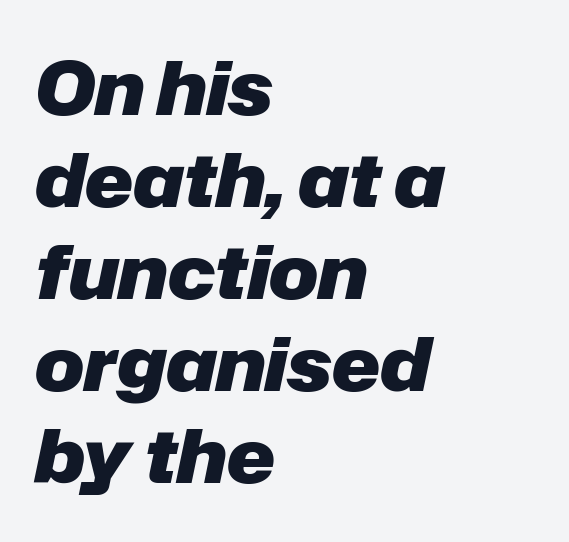
The image shows 73 px heavy type, italic (leaning right); set left-aligned, normal line spacing (1.26x), normal letter spacing, not underlined; low stroke contrast and a medium x-height.
